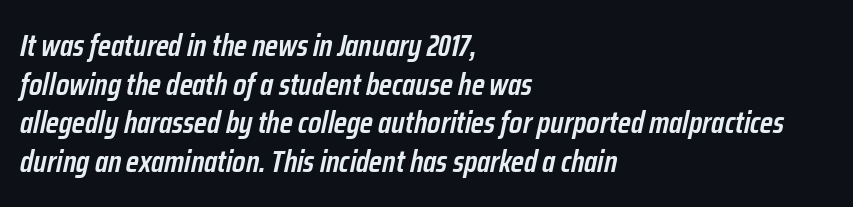
Q: Is the text bold? A: Semi-bold.
Q: Is the text italic (slanted)? A: Yes, it leans right by about 12 degrees.
Q: Is the text underlined? A: No.
Q: How is the paragraph aligned? A: Left-aligned.
Q: Is the spacing between letters normal or unusually wide? A: Normal.
Q: Is the spacing between lines tight, normal or loose? A: Normal.
Q: Width (condensed, normal, or wide)? A: Condensed.
Q: Stroke contrast? A: Low.
Q: x-height? A: Medium.
Q: Monospaced? A: No.
